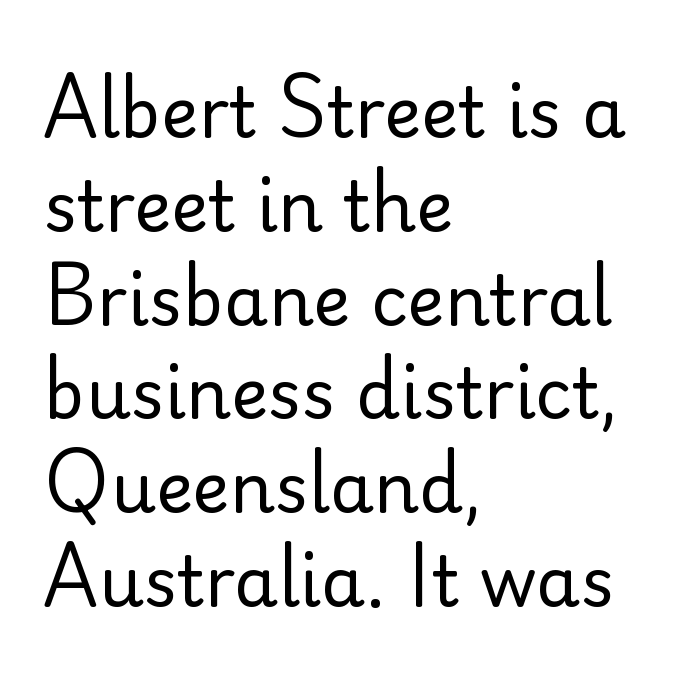
{"serif": "no", "italic": "no", "bold": "no", "weight": "regular", "width": "normal", "stroke_contrast": "low", "x_height": "small", "monospaced": "no", "underline": "no", "align": "left", "line_spacing": "normal", "line_spacing_ratio": 1.34, "letter_spacing": "normal", "letter_spacing_em": 0.0, "glyph_px": 70}
